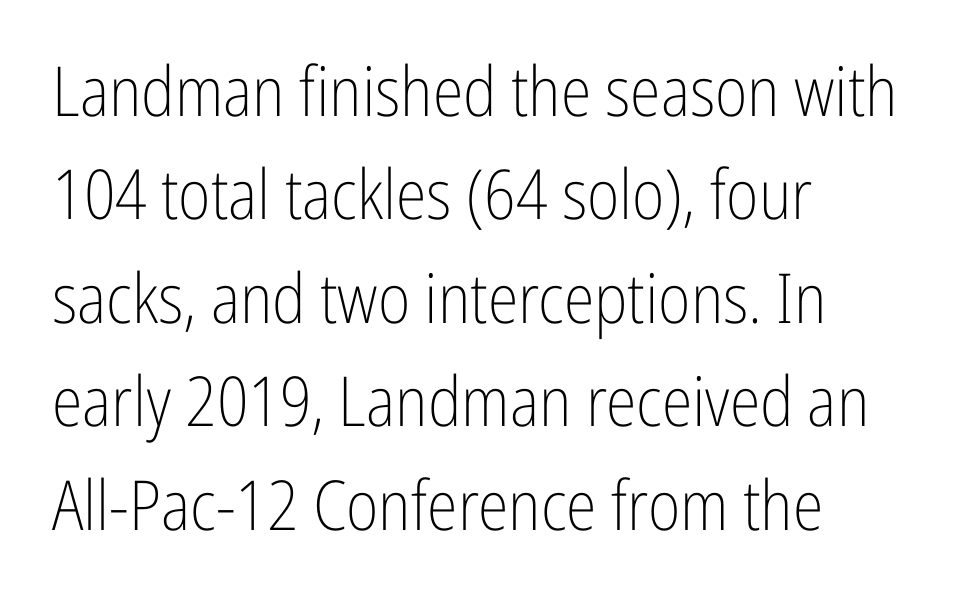
The image shows 69 px light, condensed sans-serif type, upright; set left-aligned, normal line spacing (1.5x), normal letter spacing, not underlined; low stroke contrast and a medium x-height.
